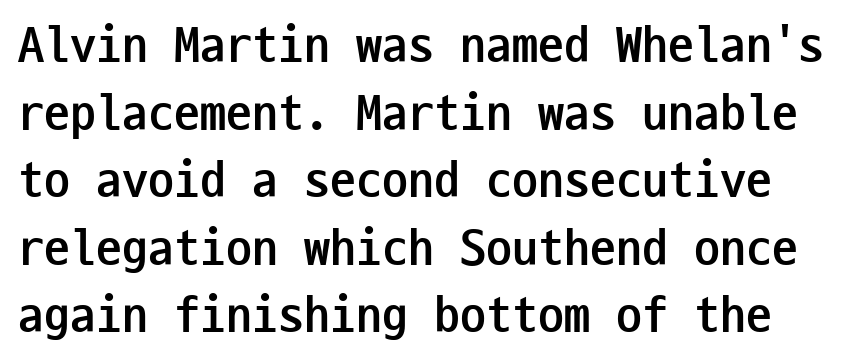
The image shows 52 px semibold, condensed sans-serif type, upright, monospaced; set normal line spacing (1.3x), normal letter spacing, not underlined; low stroke contrast and a medium x-height.
